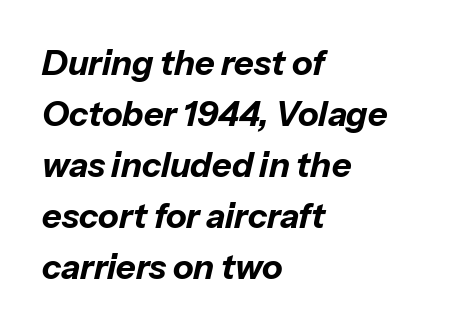
The passage shown stacks its lines at a standard gap. Chunky letters — that's bold for sure. Here the designer chose a conventional face with non-uniform glyph widths. Spacing between characters is what you'd get straight out of the box. Underlining? Definitely not there.
